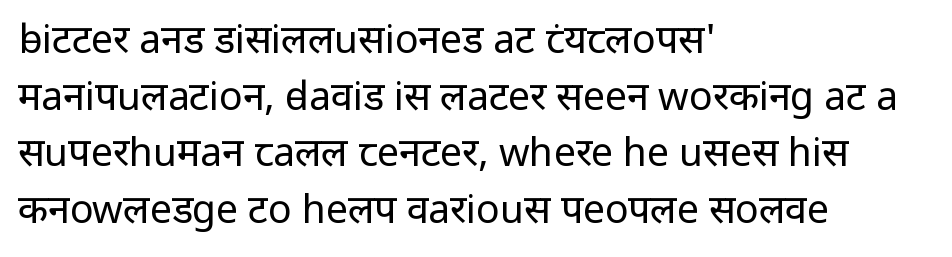
{"serif": "no", "italic": "no", "bold": "no", "weight": "regular", "width": "normal", "stroke_contrast": "low", "x_height": "medium", "monospaced": "no", "underline": "no", "align": "left", "line_spacing": "normal", "line_spacing_ratio": 1.45, "letter_spacing": "normal", "letter_spacing_em": 0.0, "glyph_px": 39}
